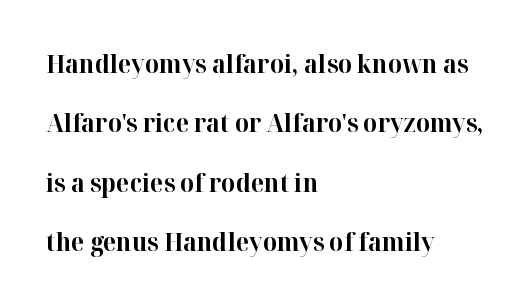
{"italic": "no", "bold": "yes", "underline": "no", "align": "left", "line_spacing": "loose", "line_spacing_ratio": 2.38, "letter_spacing": "normal", "letter_spacing_em": 0.0, "glyph_px": 25}
